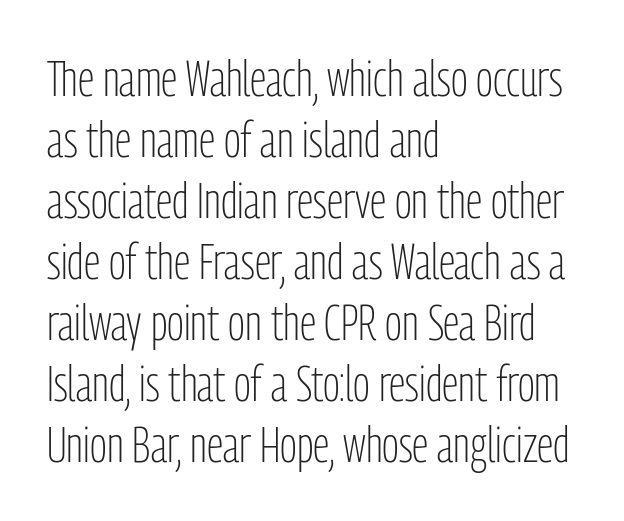
{"serif": "no", "italic": "no", "bold": "no", "weight": "light", "width": "condensed", "stroke_contrast": "low", "x_height": "medium", "monospaced": "no", "underline": "no", "align": "left", "line_spacing_ratio": 1.22, "letter_spacing": "normal", "letter_spacing_em": 0.0, "glyph_px": 50}
